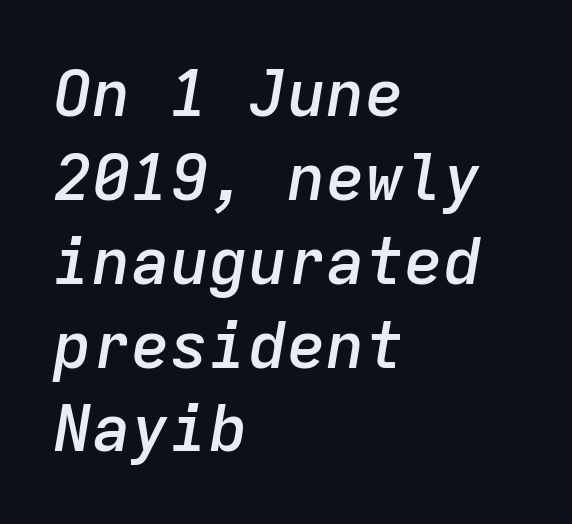
{"italic": "yes", "lean": "right", "slant_degrees": 9, "bold": "semi", "weight": "semibold", "width": "normal", "stroke_contrast": "low", "x_height": "medium", "monospaced": "yes", "underline": "no", "align": "left", "line_spacing": "normal", "line_spacing_ratio": 1.29, "letter_spacing": "normal", "letter_spacing_em": 0.0, "glyph_px": 65}
